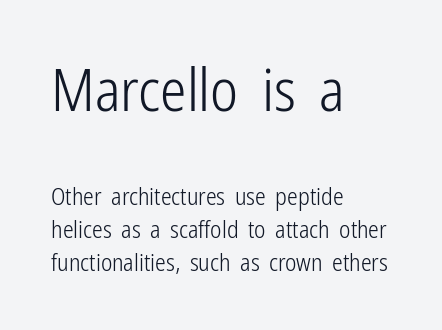
Q: Is the text bold? A: No.
Q: Is the text italic (slanted)? A: No, it is upright.
Q: Is the typeface a serif or a sans-serif typeface? A: Sans-serif.
Q: Is the text underlined? A: No.
Q: How is the paragraph aligned? A: Left-aligned.
Q: Is the spacing between letters normal or unusually wide? A: Normal.
Q: Is the spacing between lines tight, normal or loose? A: Normal.
Q: Which block of text is set in a larger size, the first (top) or the second (bottom)? A: The first (top) one.
Q: Width (condensed, normal, or wide)? A: Condensed.
Q: Stroke contrast? A: Low.
Q: x-height? A: Medium.
Q: Monospaced? A: No.
